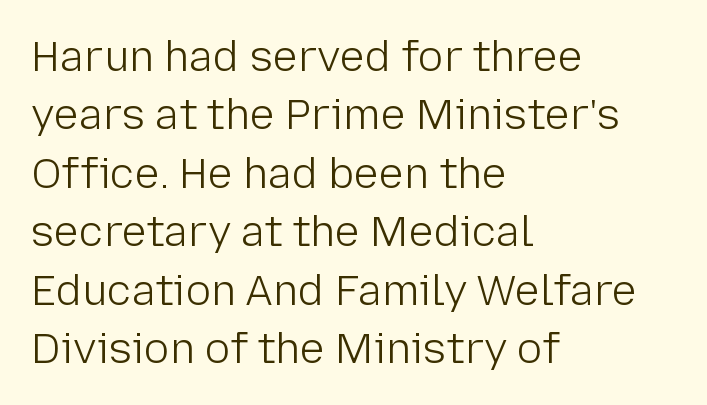
{"serif": "no", "italic": "no", "bold": "no", "weight": "light", "width": "normal", "stroke_contrast": "low", "x_height": "medium", "monospaced": "no", "underline": "no", "align": "left", "line_spacing": "normal", "line_spacing_ratio": 1.39, "letter_spacing": "normal", "letter_spacing_em": 0.0, "glyph_px": 42}
